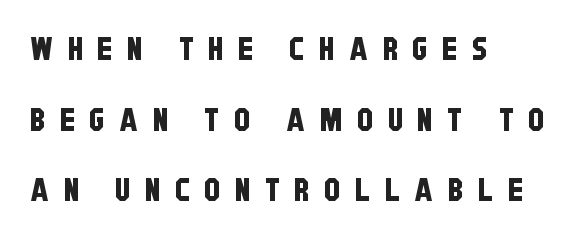
Q: Is the typeface a serif or a sans-serif typeface? A: Sans-serif.
Q: Is the text underlined? A: No.
Q: How is the paragraph aligned? A: Left-aligned.
Q: Is the spacing between letters normal or unusually wide? A: Unusually wide.
Q: Is the spacing between lines tight, normal or loose? A: Loose.
Q: Width (condensed, normal, or wide)? A: Condensed.
Q: Stroke contrast? A: Low.
Q: x-height? A: Large.
Q: Monospaced? A: No.
